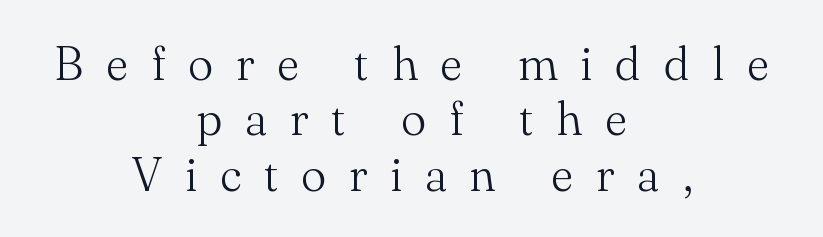
The image shows 47 px light serif type, upright; set centered, line spacing 1.18x, unusually wide letter spacing (+0.49 em), not underlined; medium stroke contrast and a small x-height.
